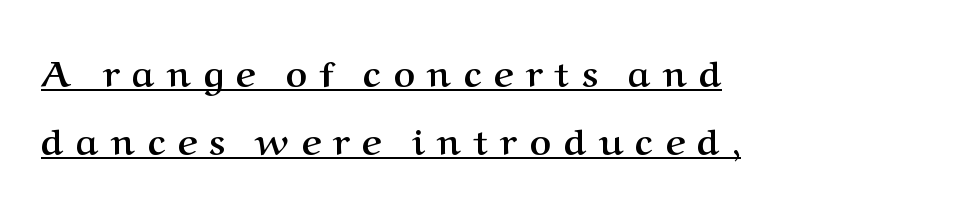
Old-style or modern, the face here clearly has serifs. Strong, thick strokes mark this as bold type. Line starts are locked; line ends wander. Students, note that the glyphs here are deliberately spaced far apart. The specimen reads as upright at a glance. The face used here is proportionally spaced, like ordinary book or web type.
